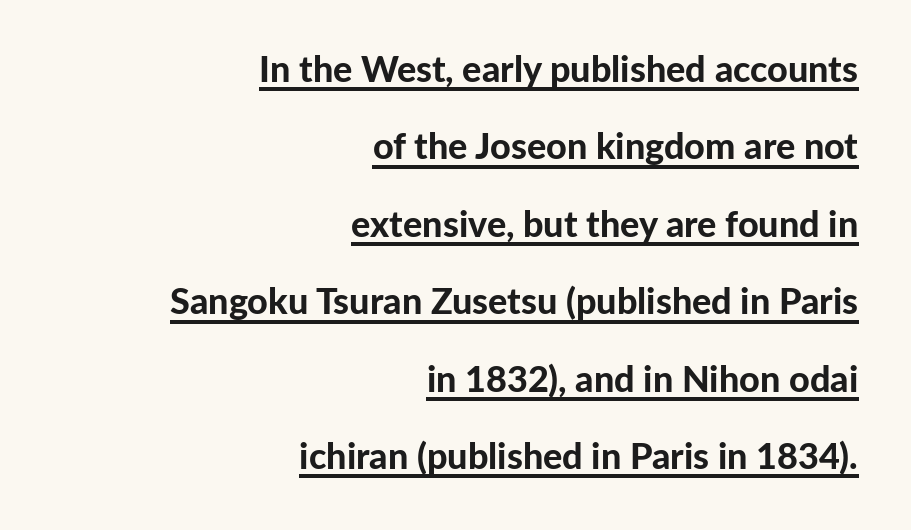
Rendered with straight, roman letterforms. Leading: increased. Serif or sans? Sans — the stroke terminals are bare. Is the type bold? Yes — the strokes are clearly thick and heavy.
